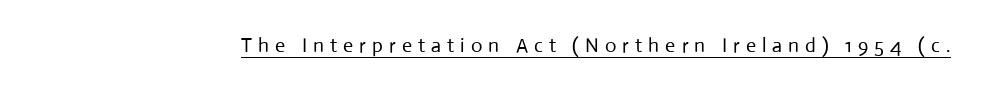
The rendering inserts visible extra space after every character. This sample carries an underscore along the baseline area. Counters stay open thanks to moderate or lighter strokes. Notice how the stems are strictly vertical — no italics here.
